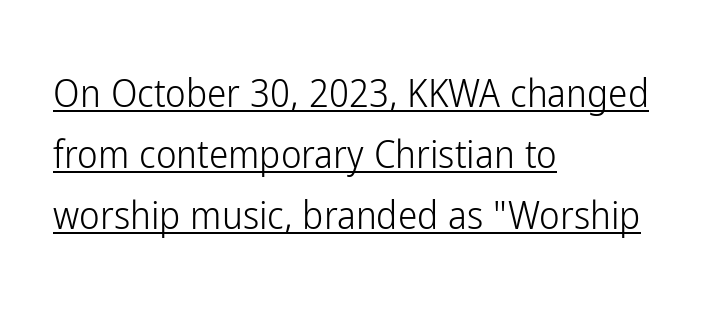
Look at the bottom of the vertical strokes: they stop flat, with no serifs. Horizontal alignment here is leftward, the default for most running prose. The typesetter has applied underlining to the passage shown. These lines were composed using upright roman letters. Students, observe: this is what conventionally led text looks like.
